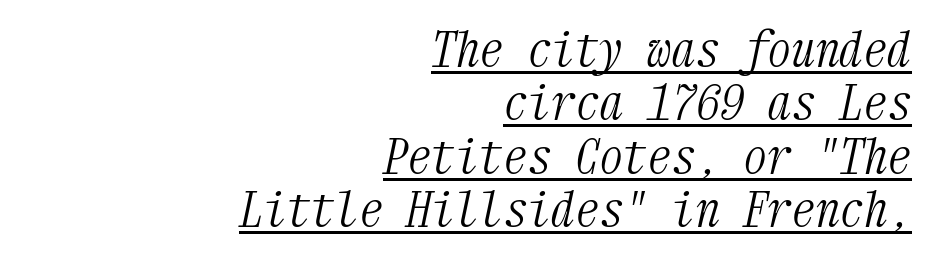
The image shows 48 px light, condensed serif type, italic (leaning right), monospaced; set right-aligned, tight line spacing (1.11x), normal letter spacing, underlined; medium stroke contrast and a medium x-height.
